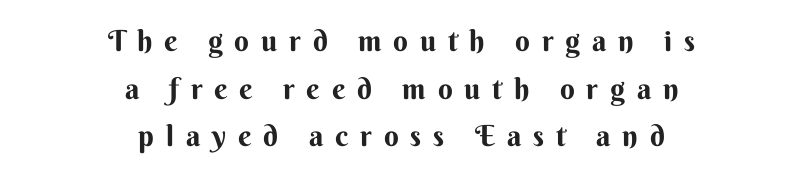
The image shows 29 px bold sans-serif type, upright; set centered, normal line spacing (1.64x), unusually wide letter spacing (+0.41 em), not underlined; medium stroke contrast and a small x-height.
